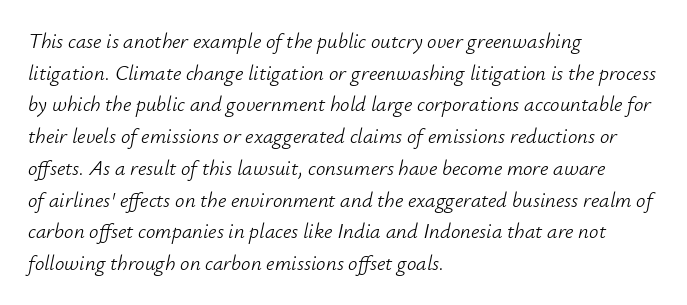
{"italic": "yes", "lean": "right", "slant_degrees": 12, "bold": "no", "underline": "no", "align": "left", "line_spacing": "normal", "line_spacing_ratio": 1.51, "letter_spacing": "normal", "letter_spacing_em": 0.0, "glyph_px": 21}
